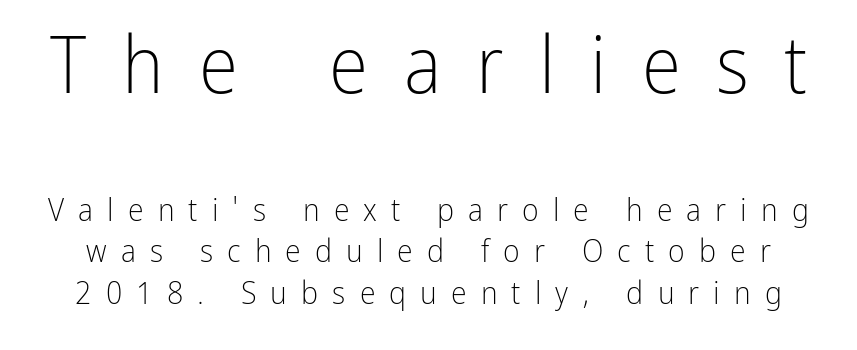
The image shows 80 px light, condensed sans-serif type, upright; set normal line spacing (1.29x), unusually wide letter spacing (+0.44 em), not underlined; the first (top) block is 2.5x larger; low stroke contrast and a medium x-height.
